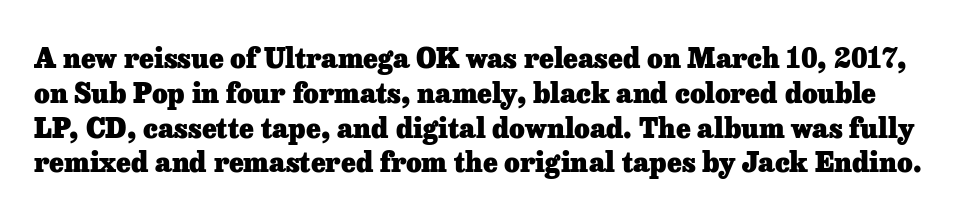
Q: Is the text bold? A: Yes.
Q: Is the text italic (slanted)? A: No, it is upright.
Q: Is the text underlined? A: No.
Q: Is the spacing between letters normal or unusually wide? A: Normal.
Q: Is the spacing between lines tight, normal or loose? A: Normal.
